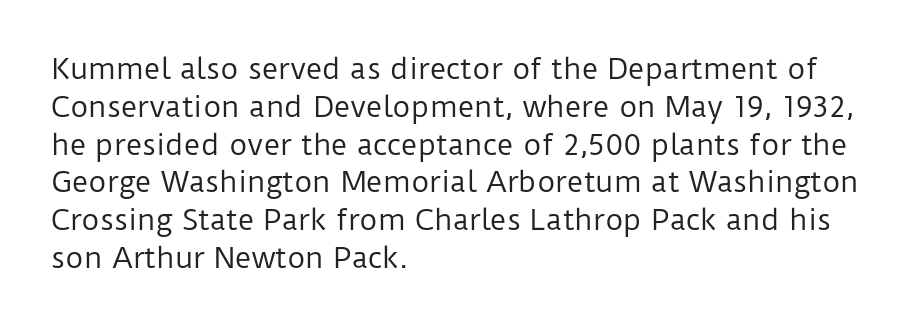
The image shows 28 px regular-weight sans-serif type, upright; set left-aligned, normal line spacing (1.35x), normal letter spacing, not underlined; low stroke contrast and a medium x-height.
